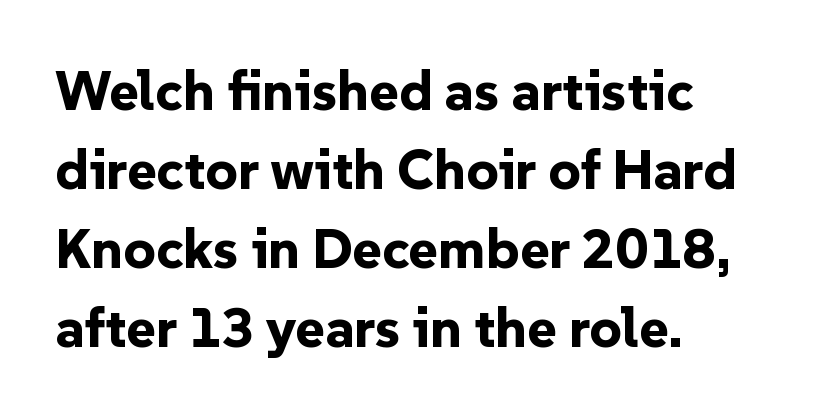
Q: Is the text bold? A: Yes.
Q: Is the text italic (slanted)? A: No, it is upright.
Q: Is the typeface a serif or a sans-serif typeface? A: Sans-serif.
Q: Is the text underlined? A: No.
Q: How is the paragraph aligned? A: Left-aligned.
Q: Is the spacing between letters normal or unusually wide? A: Normal.
Q: Is the spacing between lines tight, normal or loose? A: Normal.
Q: Width (condensed, normal, or wide)? A: Normal.
Q: Stroke contrast? A: Low.
Q: x-height? A: Medium.
Q: Monospaced? A: No.
